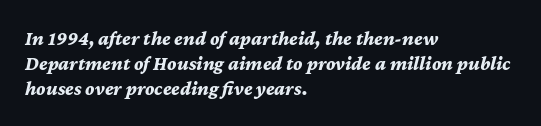
{"italic": "yes", "lean": "right", "slant_degrees": 12, "bold": "yes", "underline": "no", "align": "left", "line_spacing_ratio": 1.24, "letter_spacing": "normal", "letter_spacing_em": 0.0, "glyph_px": 20}
